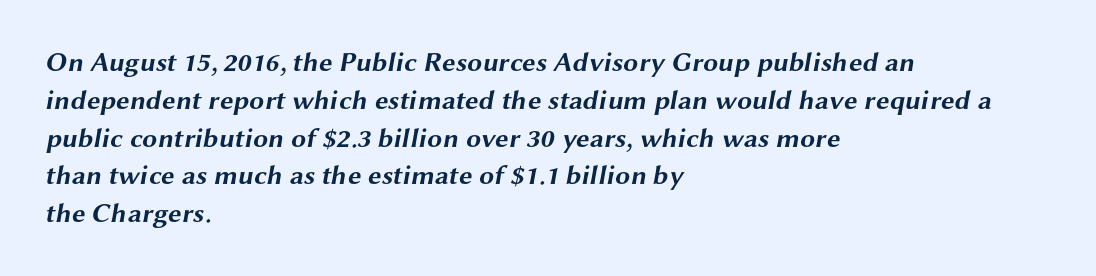
{"bold": "yes", "underline": "no", "align": "left", "line_spacing": "normal", "line_spacing_ratio": 1.4, "letter_spacing": "normal", "letter_spacing_em": 0.0, "glyph_px": 27}
